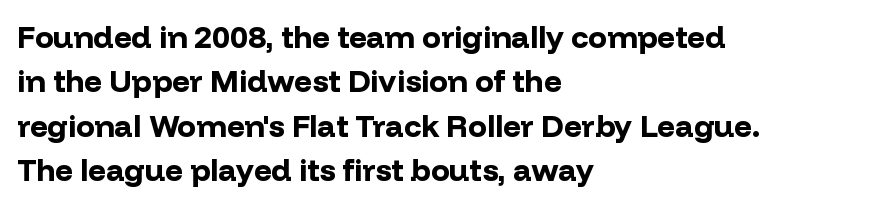
{"serif": "no", "italic": "no", "bold": "yes", "weight": "bold", "width": "normal", "stroke_contrast": "low", "x_height": "medium", "monospaced": "no", "underline": "no", "align": "left", "line_spacing": "normal", "line_spacing_ratio": 1.43, "letter_spacing": "normal", "letter_spacing_em": 0.0, "glyph_px": 31}
